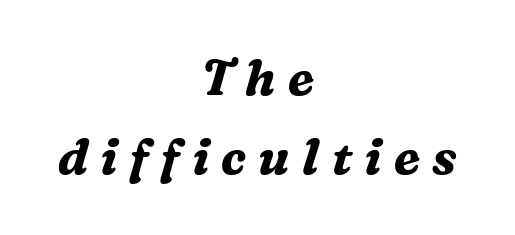
The image shows 49 px bold serif type, italic (leaning right); set centered, normal line spacing (1.62x), unusually wide letter spacing (+0.25 em), not underlined; medium stroke contrast and a medium x-height.
